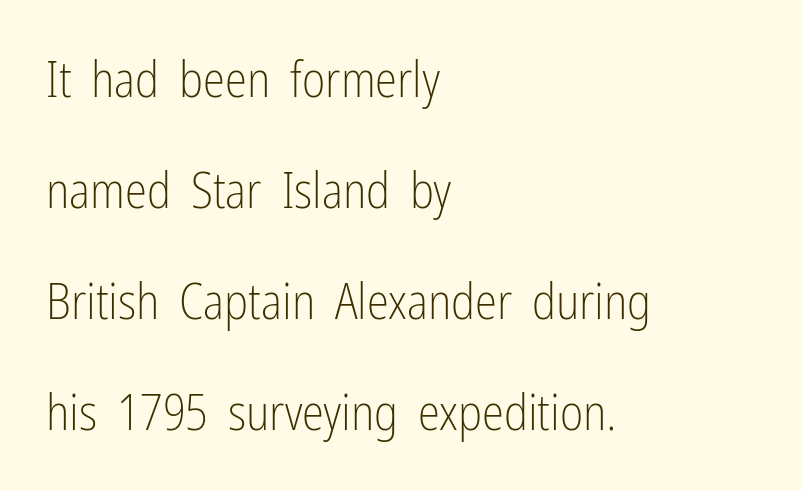
{"serif": "no", "italic": "no", "bold": "no", "weight": "light", "width": "condensed", "stroke_contrast": "low", "x_height": "medium", "monospaced": "no", "underline": "no", "align": "left", "line_spacing": "loose", "line_spacing_ratio": 2.22, "letter_spacing": "normal", "letter_spacing_em": 0.0, "glyph_px": 50}
